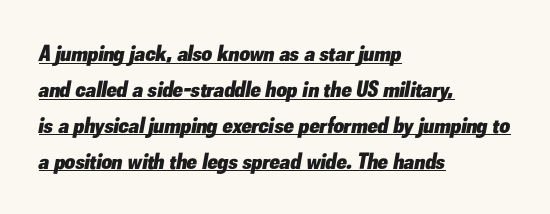
Q: Is the text bold? A: Yes.
Q: Is the text italic (slanted)? A: Yes, it leans right by about 10 degrees.
Q: Is the text underlined? A: Yes.
Q: How is the paragraph aligned? A: Left-aligned.
Q: Is the spacing between letters normal or unusually wide? A: Normal.
Q: Is the spacing between lines tight, normal or loose? A: Normal.
